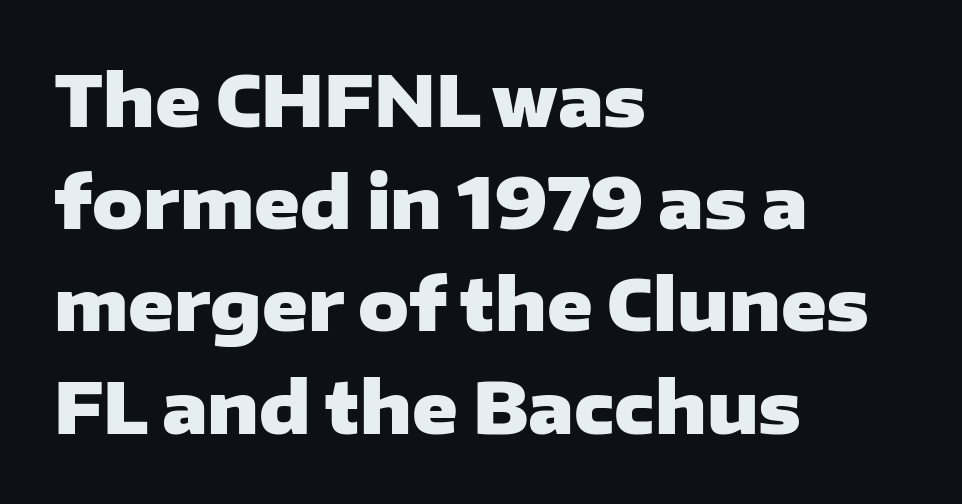
The image shows 70 px heavy, wide sans-serif type, upright; set left-aligned, normal line spacing (1.46x), normal letter spacing, not underlined; low stroke contrast and a medium x-height.
